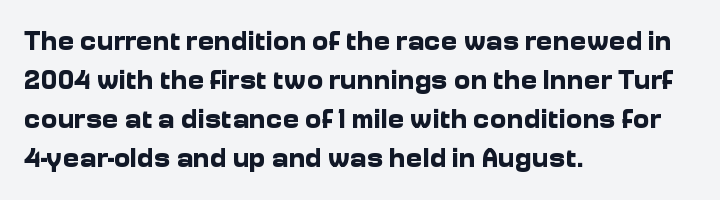
Q: Is the text bold? A: Yes.
Q: Is the text italic (slanted)? A: No, it is upright.
Q: Is the typeface a serif or a sans-serif typeface? A: Sans-serif.
Q: Is the text underlined? A: No.
Q: How is the paragraph aligned? A: Left-aligned.
Q: Is the spacing between letters normal or unusually wide? A: Normal.
Q: Is the spacing between lines tight, normal or loose? A: Normal.
Q: Width (condensed, normal, or wide)? A: Normal.
Q: Stroke contrast? A: Low.
Q: x-height? A: Medium.
Q: Monospaced? A: No.
